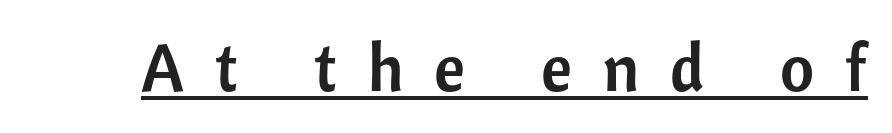
The image shows 66 px sans-serif type, upright; set unusually wide letter spacing (+0.47 em), underlined; low stroke contrast and a medium x-height.
